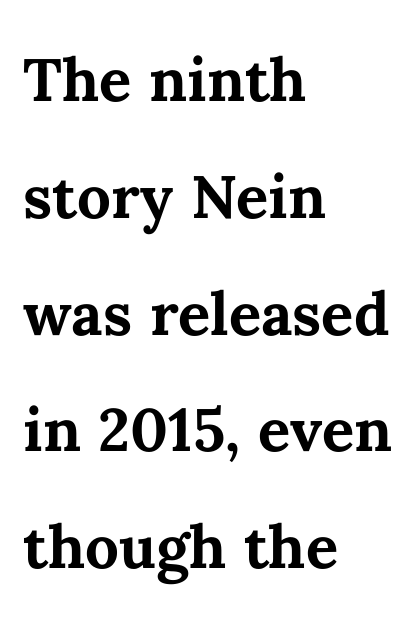
Its strokes are broad and dark, the hallmark of bold type. The horizontal fit of the characters is conventional and even. The rendering uses natural spacing where letterforms have individual widths. Compared with a centered layout, this one pins lines to the left instead.
